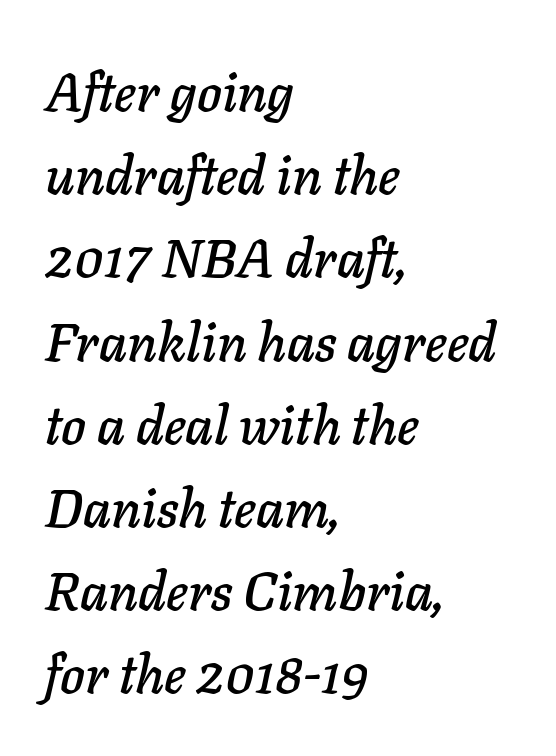
If you drew a line through each stem, it would be angled. The rendering uses a moderate line-height, typical for paragraphs. Varying glyph widths throughout — classic text-font behaviour. Leftover space on each line is placed entirely after the last word. The gaps between neighbouring characters are ordinary and unremarkable. A clean baseline with only descenders dipping below it.
